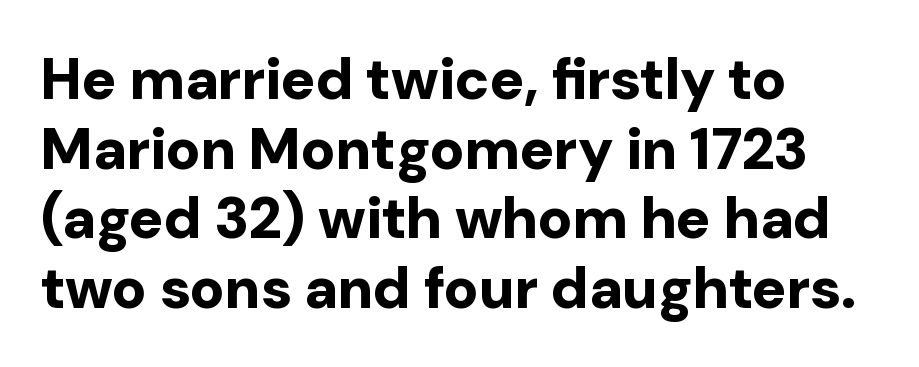
The image shows 58 px bold sans-serif type, upright; set left-aligned, line spacing 1.2x, normal letter spacing, not underlined; low stroke contrast and a medium x-height.
